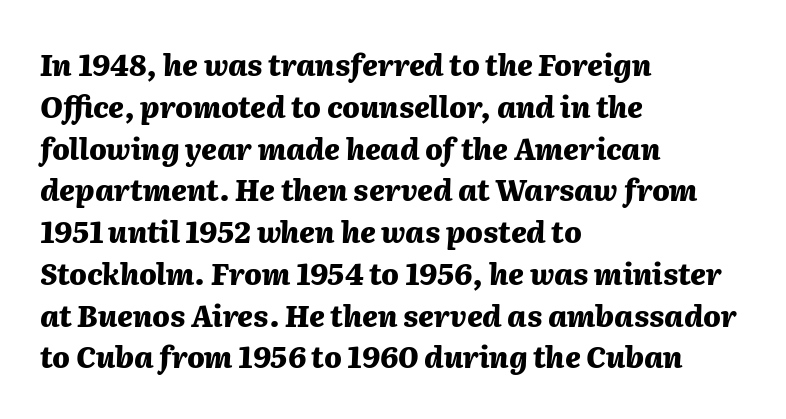
The image shows 29 px heavy type, italic (leaning right); set left-aligned, normal line spacing (1.44x), normal letter spacing, not underlined; medium stroke contrast and a medium x-height.
